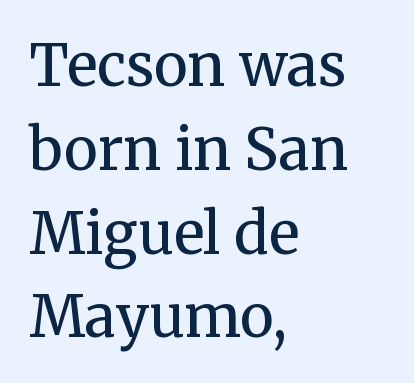
Reading down the column, the eye jumps a familiar distance to each next line. The rendering uses natural spacing where letterforms have individual widths. No italicization has been applied; the sample stays upright. The font is comparable to plain body text, perhaps lighter. Where is the straight margin? On the left.
